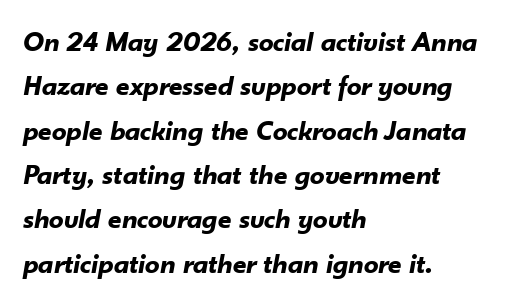
{"italic": "yes", "lean": "right", "slant_degrees": 10, "bold": "yes", "weight": "bold", "width": "normal", "stroke_contrast": "low", "x_height": "small", "monospaced": "no", "underline": "no", "align": "left", "line_spacing": "normal", "line_spacing_ratio": 1.53, "letter_spacing": "normal", "letter_spacing_em": 0.0, "glyph_px": 29}
